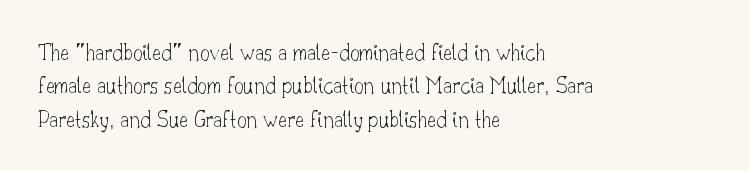
The image shows 24 px text type, upright; set left-aligned, normal line spacing (1.39x), normal letter spacing, not underlined.
